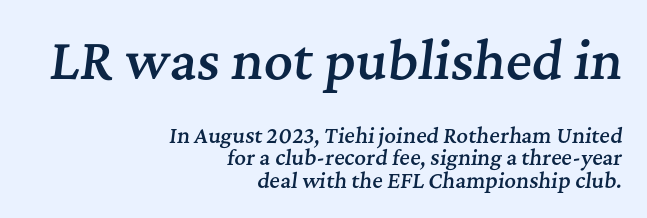
This layout puts the oversized block above and the modest block below. These lines are set flush right with a ragged left edge. Type without underlining. The gaps between neighbouring characters are ordinary and unremarkable. Summary of weight: moderately heavy, a semibold. The font family rendered here belongs to the serif group.
